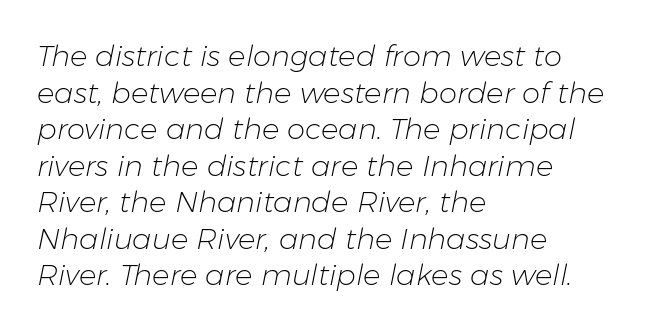
{"italic": "yes", "lean": "right", "slant_degrees": 11, "bold": "no", "weight": "light", "width": "normal", "stroke_contrast": "low", "x_height": "medium", "monospaced": "no", "underline": "no", "align": "left", "line_spacing": "normal", "line_spacing_ratio": 1.26, "letter_spacing": "normal", "letter_spacing_em": 0.0, "glyph_px": 29}
